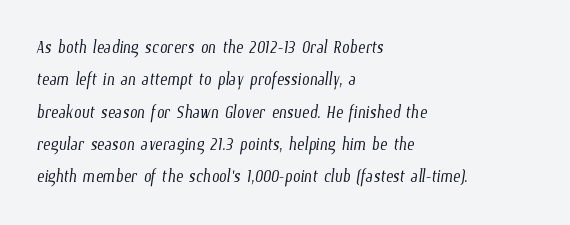
Stems and bowls with no extra thickness — not bold. The block of text has a typical density, with ordinary space between rows. Rule under the text: the space is simply empty. The tracking reads as untouched default to a designer's eye. A classic flush-left, rag-right setting is used for this passage.
